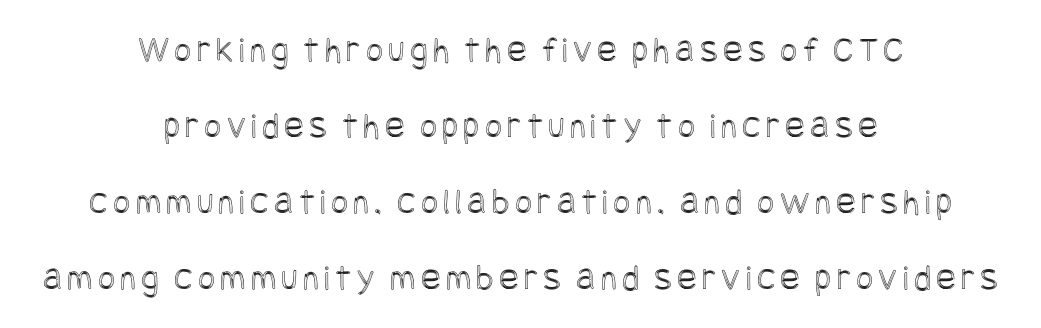
Posture: straight, roman, zero tilt. Notice the wide empty band between every row — that's loose leading. Only glyphs here, with clear space below each row. Neither beginnings nor endings align; midpoints do.
